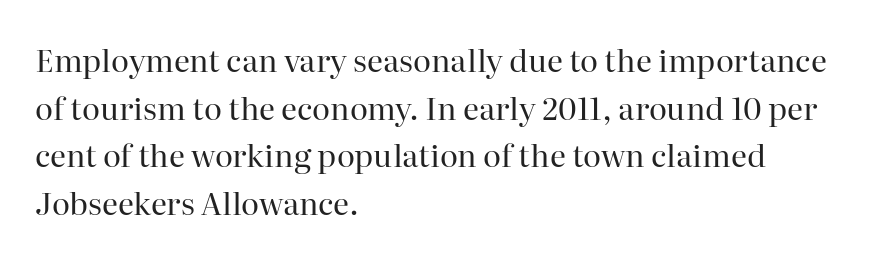
Here the glyphs are tracked normally, forming tight word shapes. No letter is thick-stroked: the sample isn't bold. The font family rendered here belongs to the serif group. Each row of text sits above clean, open space.
